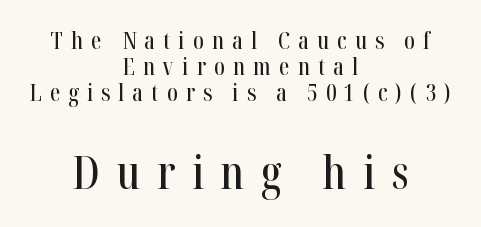
{"serif": "yes", "italic": "no", "width": "condensed", "stroke_contrast": "high", "x_height": "medium", "monospaced": "no", "underline": "no", "align": "center", "line_spacing": "tight", "line_spacing_ratio": 1.13, "letter_spacing": "wide", "letter_spacing_em": 0.36, "larger_block": "second", "size_ratio": 2.0, "glyph_px": 46}
